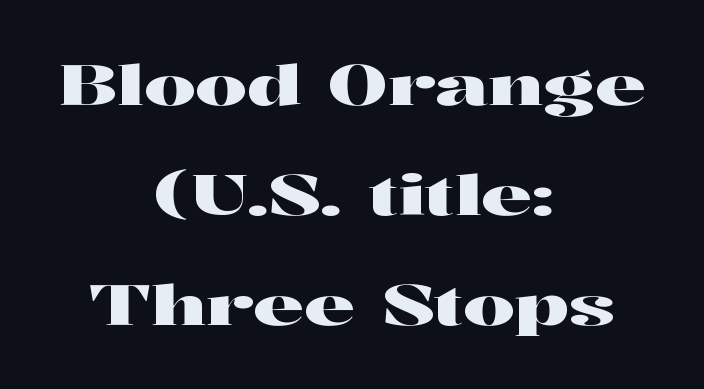
Q: Is the text italic (slanted)? A: No, it is upright.
Q: Is the typeface a serif or a sans-serif typeface? A: Serif.
Q: Is the text underlined? A: No.
Q: How is the paragraph aligned? A: Centered.
Q: Is the spacing between letters normal or unusually wide? A: Normal.
Q: Is the spacing between lines tight, normal or loose? A: Loose.
Q: Width (condensed, normal, or wide)? A: Wide.
Q: Stroke contrast? A: High.
Q: x-height? A: Medium.
Q: Monospaced? A: No.
